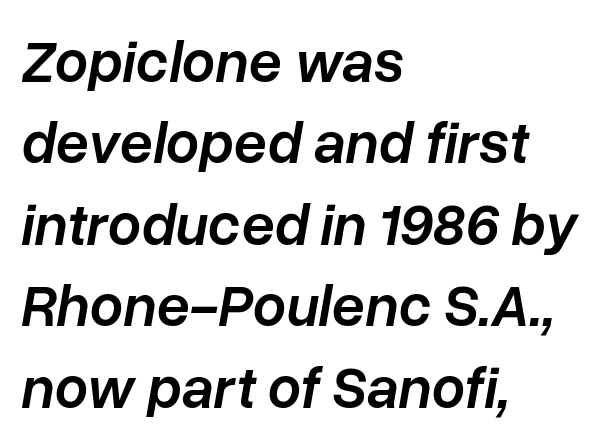
{"italic": "yes", "lean": "right", "slant_degrees": 10, "bold": "semi", "weight": "semibold", "width": "normal", "stroke_contrast": "low", "x_height": "medium", "monospaced": "no", "underline": "no", "align": "left", "line_spacing": "normal", "line_spacing_ratio": 1.38, "letter_spacing": "normal", "letter_spacing_em": 0.0, "glyph_px": 59}
